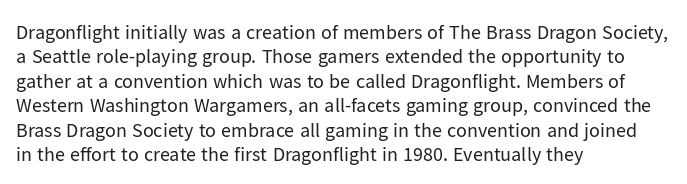
{"italic": "no", "bold": "no", "underline": "no", "align": "left", "line_spacing_ratio": 1.22, "letter_spacing": "normal", "letter_spacing_em": 0.0, "glyph_px": 20}
